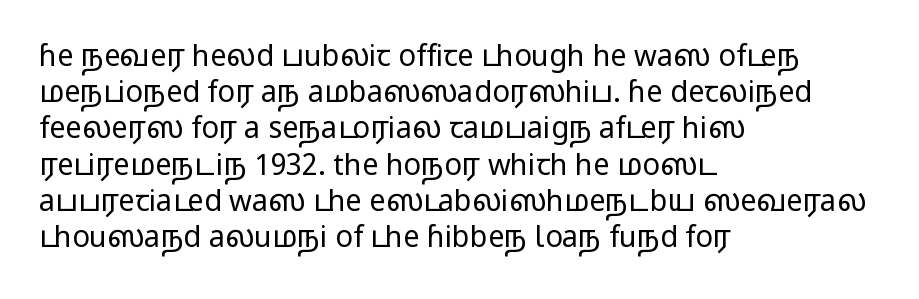
Q: Is the text bold? A: No.
Q: Is the text italic (slanted)? A: No, it is upright.
Q: Is the typeface a serif or a sans-serif typeface? A: Sans-serif.
Q: Is the text underlined? A: No.
Q: How is the paragraph aligned? A: Left-aligned.
Q: Is the spacing between letters normal or unusually wide? A: Normal.
Q: Is the spacing between lines tight, normal or loose? A: Normal.
Q: Width (condensed, normal, or wide)? A: Wide.
Q: Stroke contrast? A: Low.
Q: x-height? A: Medium.
Q: Monospaced? A: No.
